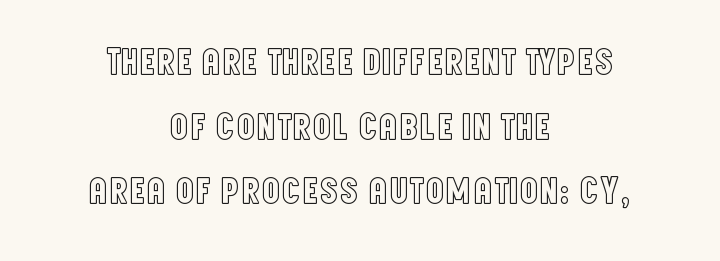
Decoration check: the copy has no underline. The passage shown stacks its lines at a standard gap. Default kerning and tracking; the words read as compact shapes. This sample is center-justified, so both line endings float freely.
